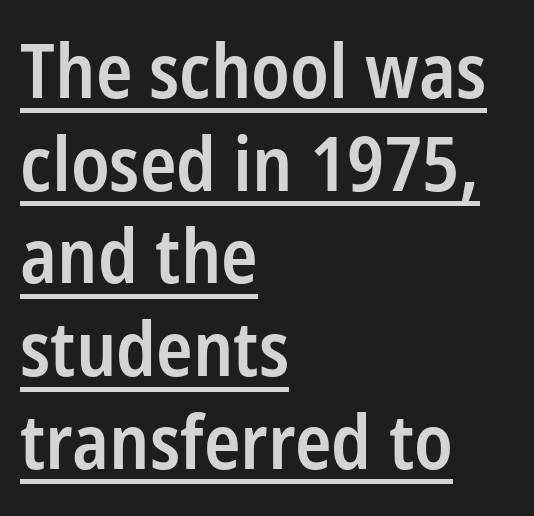
The image shows 76 px semibold, condensed sans-serif type, upright; set left-aligned, line spacing 1.22x, normal letter spacing, underlined; low stroke contrast and a medium x-height.
